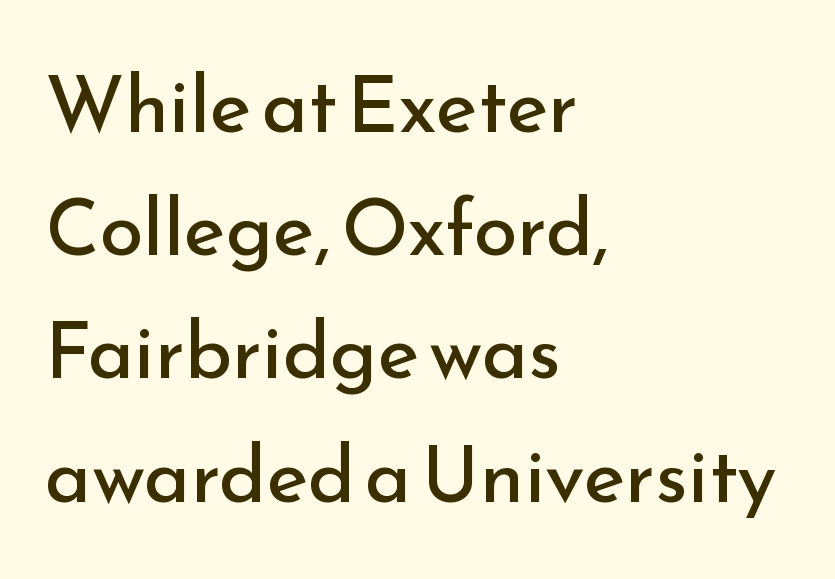
{"serif": "no", "italic": "no", "bold": "no", "weight": "regular", "width": "normal", "stroke_contrast": "low", "x_height": "small", "monospaced": "no", "underline": "no", "align": "left", "line_spacing": "normal", "line_spacing_ratio": 1.56, "letter_spacing": "normal", "letter_spacing_em": 0.0, "glyph_px": 79}
